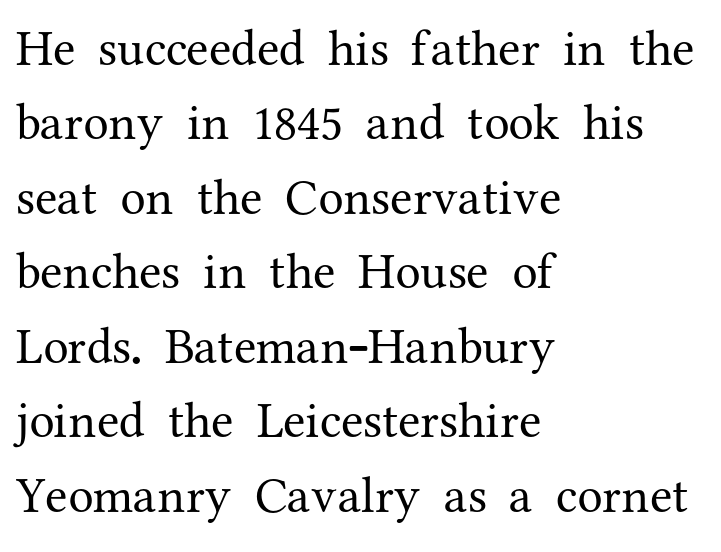
{"serif": "yes", "italic": "no", "bold": "no", "weight": "regular", "width": "normal", "stroke_contrast": "medium", "x_height": "medium", "monospaced": "no", "underline": "no", "align": "left", "line_spacing": "normal", "line_spacing_ratio": 1.46, "letter_spacing": "normal", "letter_spacing_em": 0.0, "glyph_px": 51}
